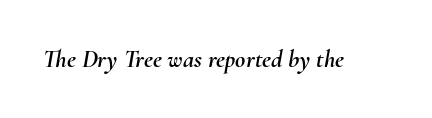
{"italic": "yes", "lean": "right", "slant_degrees": 10, "underline": "no", "letter_spacing": "normal", "letter_spacing_em": 0.0, "glyph_px": 25}
